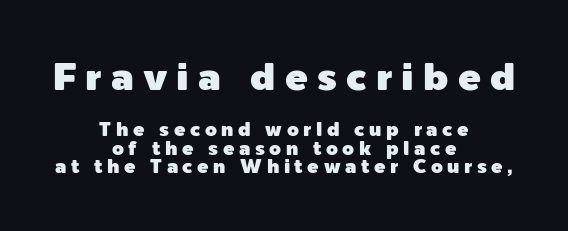
Q: Is the text italic (slanted)? A: No, it is upright.
Q: Is the typeface a serif or a sans-serif typeface? A: Sans-serif.
Q: Is the text underlined? A: No.
Q: How is the paragraph aligned? A: Centered.
Q: Is the spacing between letters normal or unusually wide? A: Unusually wide.
Q: Is the spacing between lines tight, normal or loose? A: Tight.
Q: Which block of text is set in a larger size, the first (top) or the second (bottom)? A: The first (top) one.
Q: Width (condensed, normal, or wide)? A: Normal.
Q: x-height? A: Medium.
Q: Monospaced? A: No.
